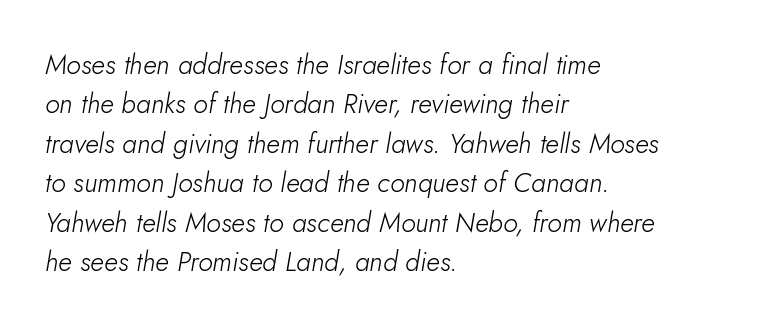
Q: Is the text bold? A: No.
Q: Is the text italic (slanted)? A: Yes, it leans right by about 5 degrees.
Q: Is the text underlined? A: No.
Q: How is the paragraph aligned? A: Left-aligned.
Q: Is the spacing between letters normal or unusually wide? A: Normal.
Q: Is the spacing between lines tight, normal or loose? A: Normal.
